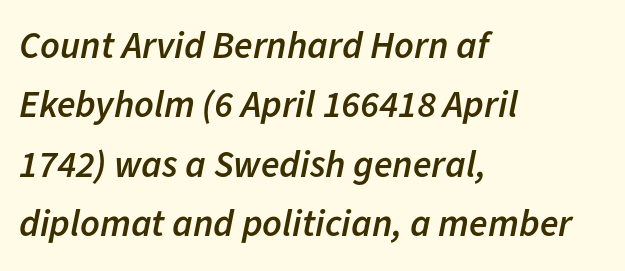
Q: Is the text bold? A: Semi-bold.
Q: Is the text italic (slanted)? A: Yes, it leans right by about 11 degrees.
Q: Is the text underlined? A: No.
Q: How is the paragraph aligned? A: Left-aligned.
Q: Is the spacing between letters normal or unusually wide? A: Normal.
Q: Is the spacing between lines tight, normal or loose? A: Normal.
Q: Width (condensed, normal, or wide)? A: Normal.
Q: Stroke contrast? A: Low.
Q: x-height? A: Medium.
Q: Monospaced? A: No.
